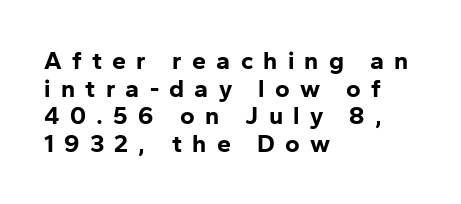
The image shows 25 px bold type, upright; set left-aligned, tight line spacing (1.11x), unusually wide letter spacing (+0.41 em), not underlined.
